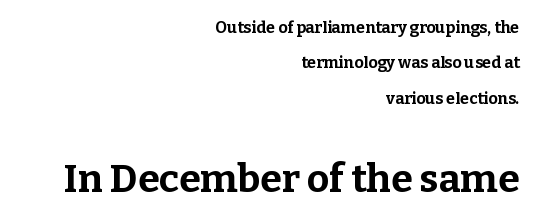
Is there any slant? The stems are plumb. In terms of letterform style, serifs are clearly present. These words are printed bold, with thick strokes throughout. Successive baselines arrive slowly, with a big drop between each. Note: smaller setting up top, larger setting below.
